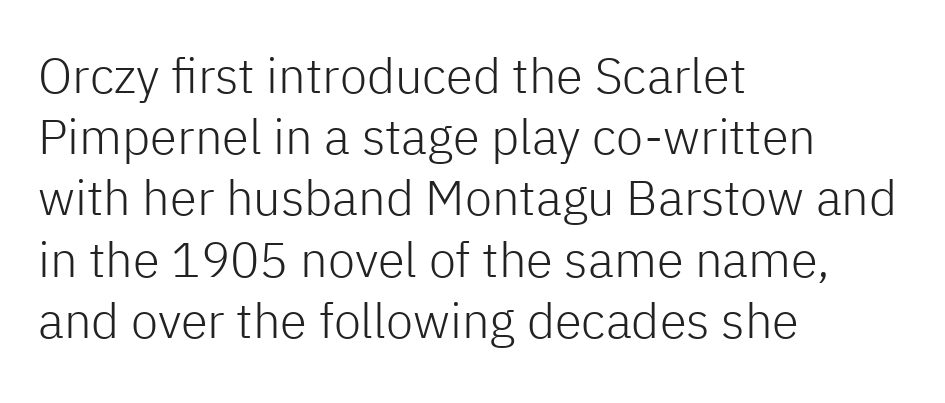
Q: Is the text bold? A: No.
Q: Is the text italic (slanted)? A: No, it is upright.
Q: Is the typeface a serif or a sans-serif typeface? A: Sans-serif.
Q: Is the text underlined? A: No.
Q: How is the paragraph aligned? A: Left-aligned.
Q: Is the spacing between letters normal or unusually wide? A: Normal.
Q: Is the spacing between lines tight, normal or loose? A: Normal.
Q: Width (condensed, normal, or wide)? A: Normal.
Q: Stroke contrast? A: Low.
Q: x-height? A: Medium.
Q: Monospaced? A: No.
